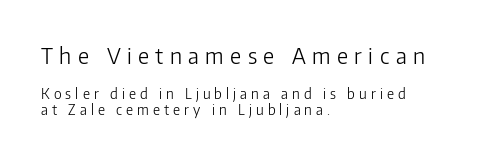
Whoever set this made the first block the dominant, larger element. Nope, not italic — everything's standing straight. What stands out about the letter spacing? Its width — letters are far apart. The zone under the glyphs is completely vacant. The lines are packed closely together with very little leading. Summary of weight: not heavy and not bold.
